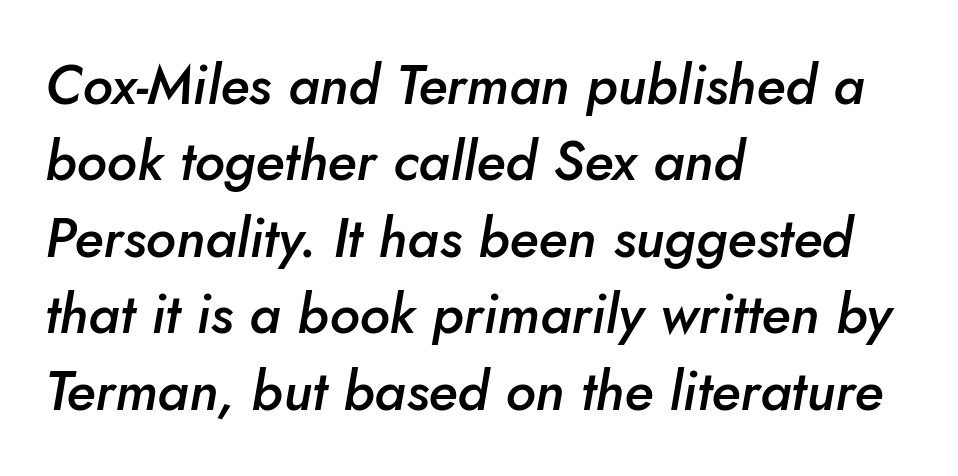
Set as a demibold, roughly 600 on the weight scale. Compared with a centered layout, this one pins lines to the left instead. Interline gaps are of average width in this sample. This sample uses an oblique cut, with every glyph tilted off the vertical. This sample has the flowing, uneven cadence of proportional lettering. The rendering keeps characters at their native spacing.
